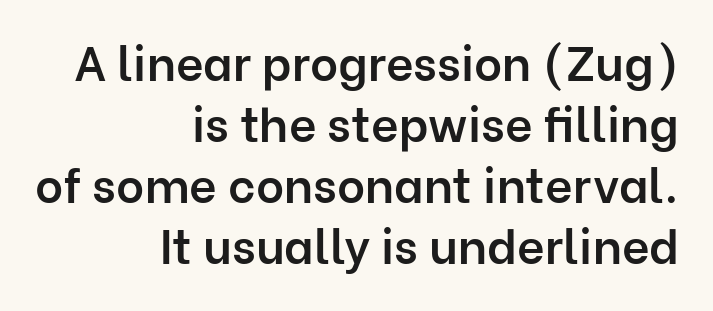
The image shows 48 px semibold sans-serif type, upright; set right-aligned, normal line spacing (1.27x), normal letter spacing, not underlined; low stroke contrast and a medium x-height.
